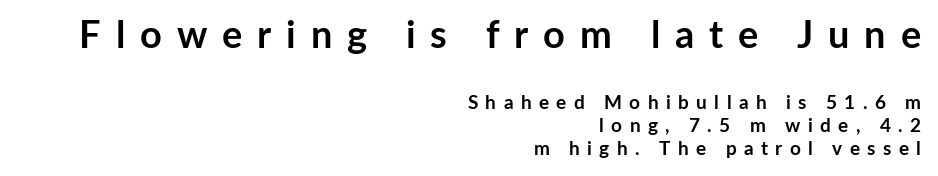
The earlier block is typeset at a bigger size than the later block. The typography opts for an upright posture over an oblique one. Regarding serifs, this sample does without them. Compared with typical body copy, the letter spacing here is much looser. The rag falls on the left side of this text block. The rendering uses a bold face; every stroke is thick and dark.
